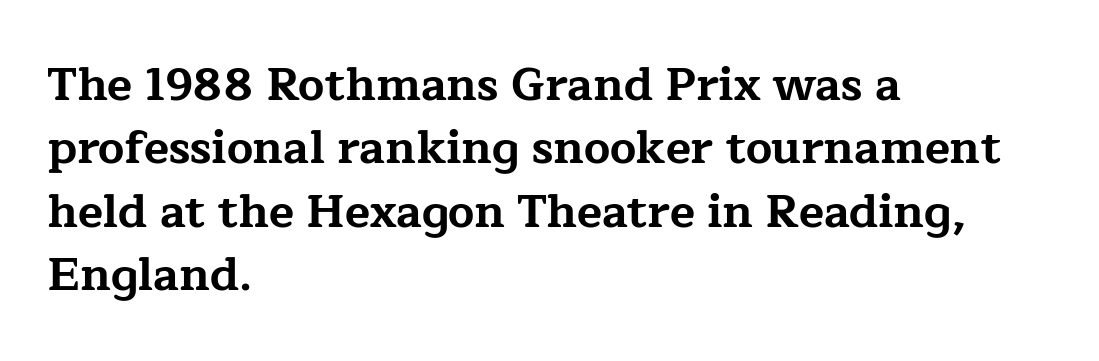
{"serif": "yes", "italic": "no", "bold": "yes", "weight": "bold", "width": "wide", "stroke_contrast": "low", "x_height": "medium", "monospaced": "no", "underline": "no", "align": "left", "line_spacing": "normal", "line_spacing_ratio": 1.38, "letter_spacing": "normal", "letter_spacing_em": 0.0, "glyph_px": 46}
